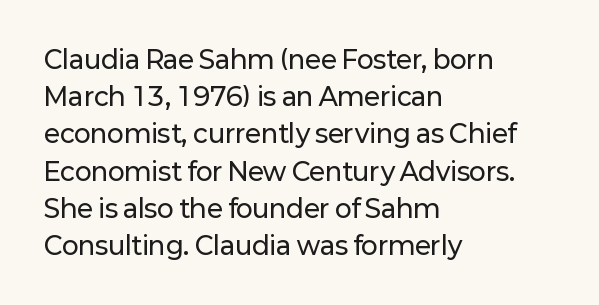
Designer's note — italics off, roman on. Compared with typical paragraphs, the rows here are spaced about the same. No word sits above an underline. Left-aligned paragraph, ragged on the right. This sample uses plain, unmodified letter spacing.
